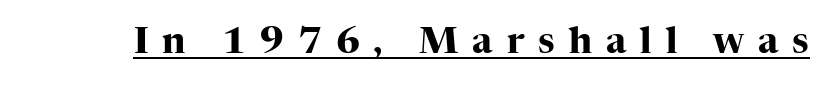
{"serif": "yes", "italic": "no", "bold": "yes", "weight": "heavy", "width": "normal", "stroke_contrast": "high", "x_height": "medium", "monospaced": "no", "underline": "yes", "letter_spacing": "wide", "letter_spacing_em": 0.39, "glyph_px": 36}
